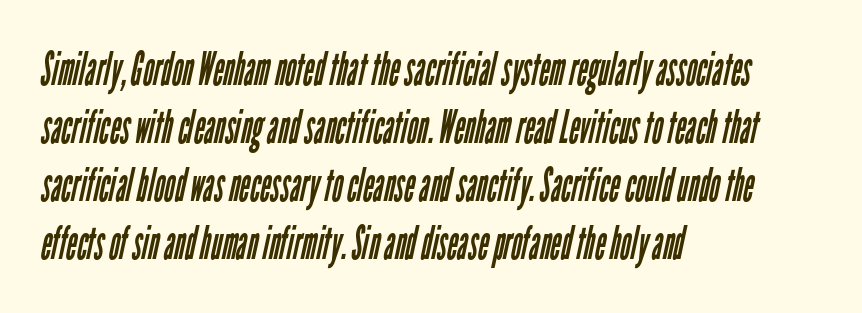
The image shows 46 px regular-weight, condensed sans-serif type; set left-aligned, normal line spacing (1.26x), normal letter spacing, not underlined; low stroke contrast and a medium x-height.
